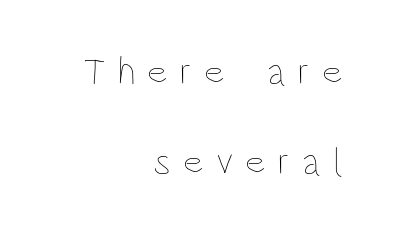
The image shows 39 px thin, condensed type, upright; set right-aligned, loose line spacing (2.32x), unusually wide letter spacing (+0.31 em), not underlined; low stroke contrast and a large x-height.
